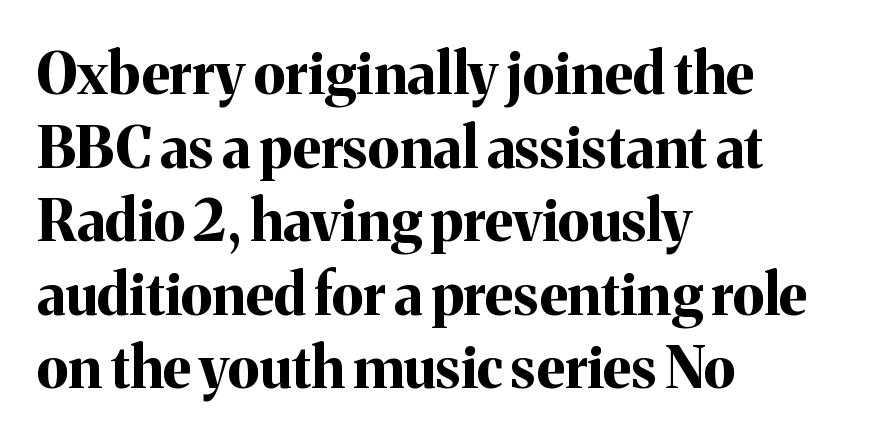
Q: Is the text bold? A: Yes.
Q: Is the text italic (slanted)? A: No, it is upright.
Q: Is the typeface a serif or a sans-serif typeface? A: Serif.
Q: Is the text underlined? A: No.
Q: How is the paragraph aligned? A: Left-aligned.
Q: Is the spacing between letters normal or unusually wide? A: Normal.
Q: Is the spacing between lines tight, normal or loose? A: Normal.
Q: Width (condensed, normal, or wide)? A: Normal.
Q: Stroke contrast? A: Medium.
Q: x-height? A: Medium.
Q: Monospaced? A: No.
